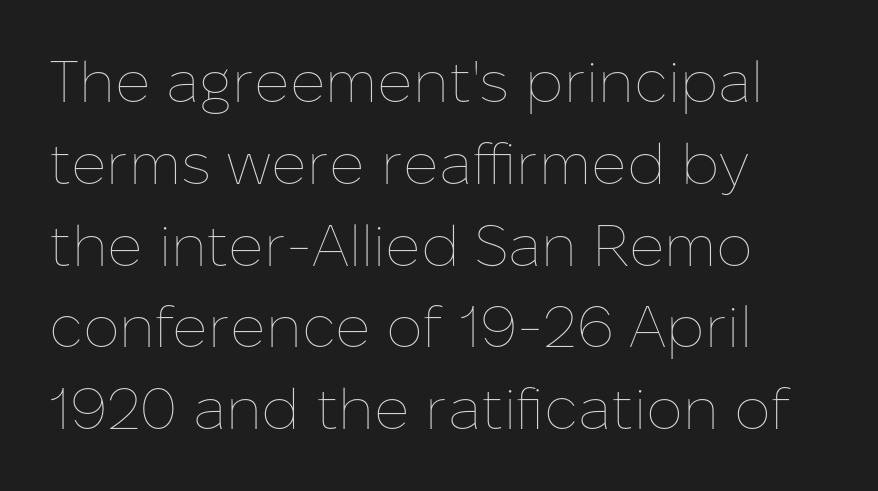
A typesetter would call this leading conventional body-copy spacing. The strokes are not fattened; the text isn't bold. The setting favours the left margin, as ordinary paragraphs usually do. These lines are rendered in a variable-pitch font. The lettering holds an erect, upright posture throughout. You could call the tracking neutral — neither tight nor loose.
